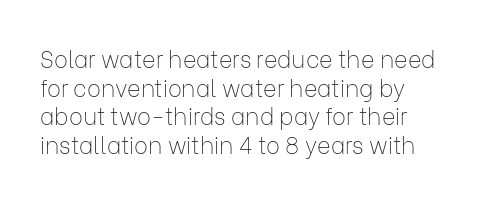
{"italic": "no", "bold": "no", "underline": "no", "align": "left", "line_spacing_ratio": 1.24, "letter_spacing": "normal", "letter_spacing_em": 0.0, "glyph_px": 23}
